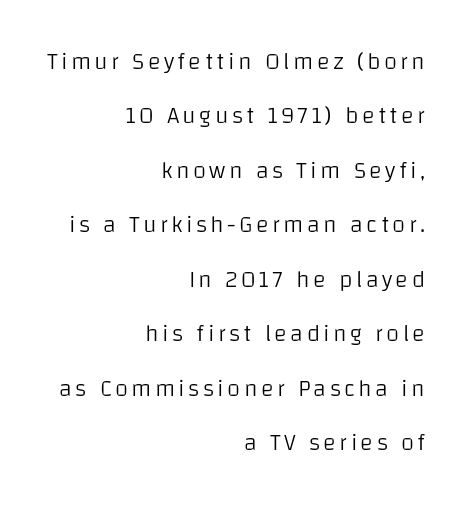
This is not heavy type; no bold has been used. Widely set lines give the paragraph a tall, airy silhouette. The font's upright variant was chosen for this text. The rendering anchors every line to the right-hand side. Decoration check: the copy has no underline.
